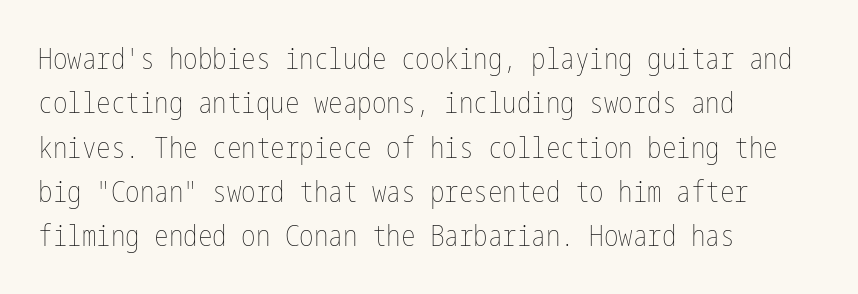
{"italic": "no", "bold": "no", "weight": "thin", "width": "condensed", "stroke_contrast": "low", "x_height": "medium", "underline": "no", "align": "left", "line_spacing": "normal", "line_spacing_ratio": 1.53, "letter_spacing": "normal", "letter_spacing_em": 0.0, "glyph_px": 29}
